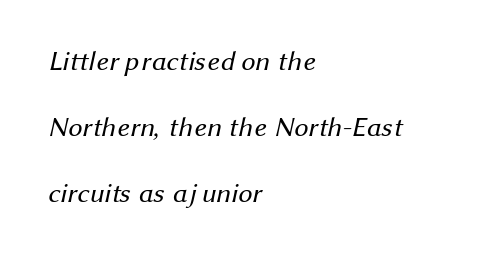
Q: Is the text bold? A: No.
Q: Is the typeface a serif or a sans-serif typeface? A: Sans-serif.
Q: Is the text underlined? A: No.
Q: How is the paragraph aligned? A: Left-aligned.
Q: Is the spacing between letters normal or unusually wide? A: Normal.
Q: Is the spacing between lines tight, normal or loose? A: Loose.
Q: Width (condensed, normal, or wide)? A: Normal.
Q: Stroke contrast? A: Medium.
Q: x-height? A: Medium.
Q: Monospaced? A: No.
